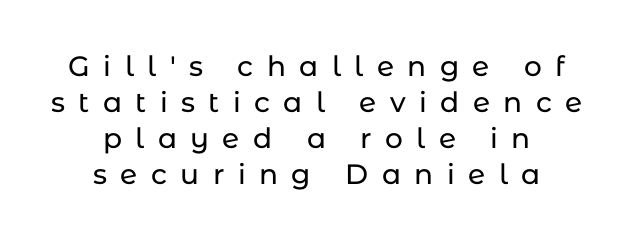
Plain, unruled lines of type. The letters stand straight up with perfectly vertical stems. Characters follow at a spacing far wider than the type designer built in. Note the varied advance widths — an 'i' is clearly narrower than an 'm'.
